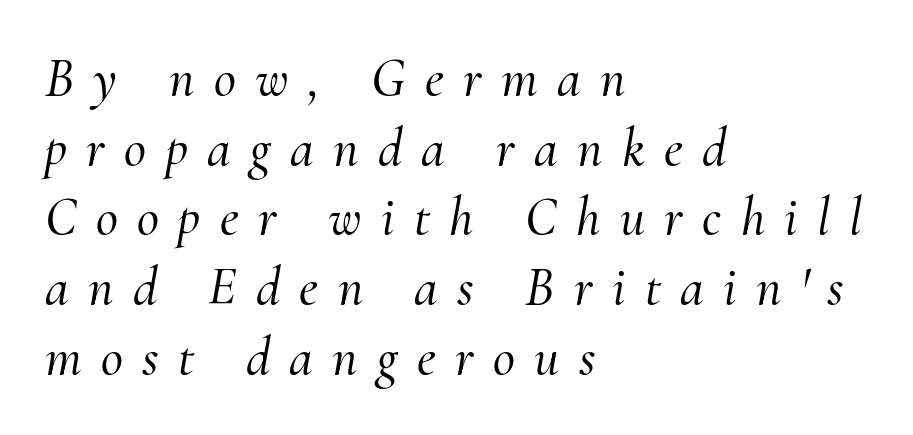
{"serif": "yes", "italic": "yes", "lean": "right", "slant_degrees": 10, "width": "normal", "stroke_contrast": "medium", "x_height": "small", "monospaced": "no", "underline": "no", "align": "left", "line_spacing": "normal", "line_spacing_ratio": 1.29, "letter_spacing": "wide", "letter_spacing_em": 0.36, "glyph_px": 54}
